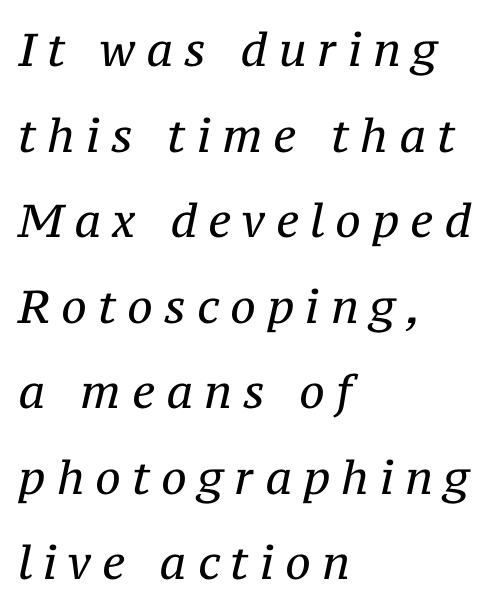
The image shows 46 px regular-weight serif type, italic (leaning right); set left-aligned, line spacing 1.86x, unusually wide letter spacing (+0.24 em), not underlined; medium stroke contrast and a medium x-height.
